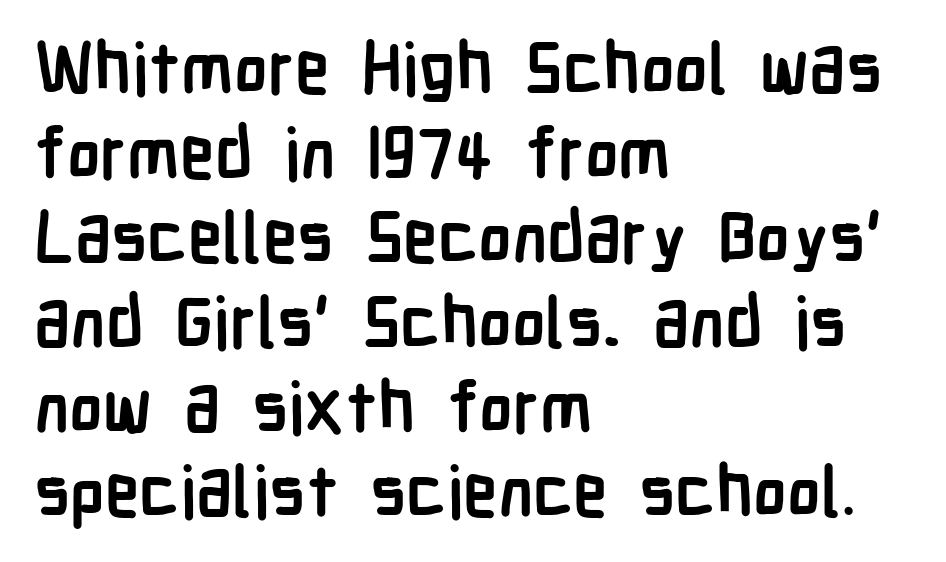
Q: Is the text bold? A: Yes.
Q: Is the text italic (slanted)? A: No, it is upright.
Q: Is the typeface a serif or a sans-serif typeface? A: Sans-serif.
Q: Is the text underlined? A: No.
Q: How is the paragraph aligned? A: Left-aligned.
Q: Is the spacing between letters normal or unusually wide? A: Normal.
Q: Width (condensed, normal, or wide)? A: Condensed.
Q: Stroke contrast? A: Low.
Q: x-height? A: Medium.
Q: Monospaced? A: No.
